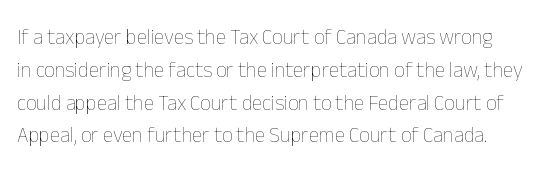
The image shows 21 px text type, upright; set normal line spacing (1.56x), normal letter spacing, not underlined.
